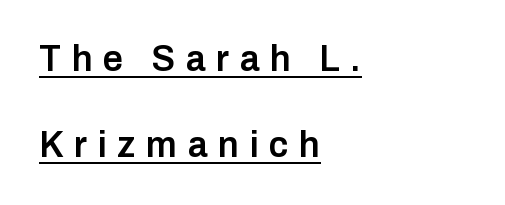
{"serif": "no", "italic": "no", "bold": "semi", "weight": "semibold", "width": "normal", "stroke_contrast": "low", "x_height": "medium", "monospaced": "no", "underline": "yes", "align": "left", "line_spacing": "loose", "line_spacing_ratio": 2.39, "letter_spacing": "wide", "letter_spacing_em": 0.29, "glyph_px": 36}
